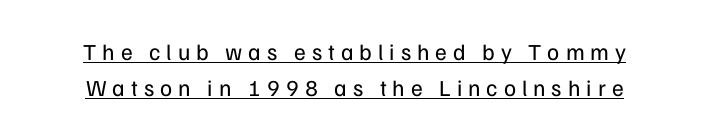
Students, observe the line beneath the letters — that is underlining. Rows of type keep a routine distance in the vertical direction. Each stroke keeps to a modest, everyday thickness or less. You can tell it's not italic because the verticals are truly vertical. The letters are spread apart with noticeably loose tracking.
